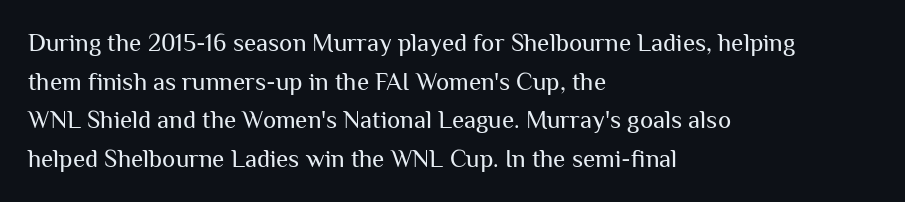
Q: Is the text bold? A: No.
Q: Is the text italic (slanted)? A: No, it is upright.
Q: Is the text underlined? A: No.
Q: How is the paragraph aligned? A: Left-aligned.
Q: Is the spacing between letters normal or unusually wide? A: Normal.
Q: Is the spacing between lines tight, normal or loose? A: Normal.
